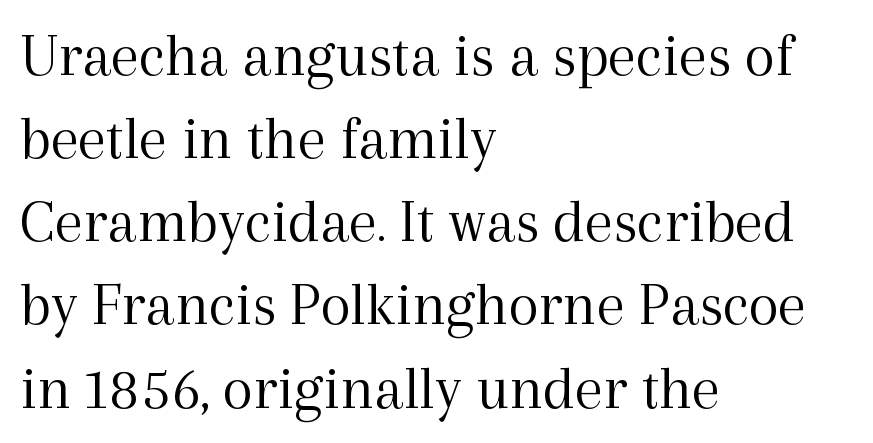
Q: Is the text bold? A: No.
Q: Is the text italic (slanted)? A: No, it is upright.
Q: Is the typeface a serif or a sans-serif typeface? A: Serif.
Q: Is the text underlined? A: No.
Q: How is the paragraph aligned? A: Left-aligned.
Q: Is the spacing between letters normal or unusually wide? A: Normal.
Q: Is the spacing between lines tight, normal or loose? A: Normal.
Q: Width (condensed, normal, or wide)? A: Normal.
Q: x-height? A: Medium.
Q: Monospaced? A: No.
